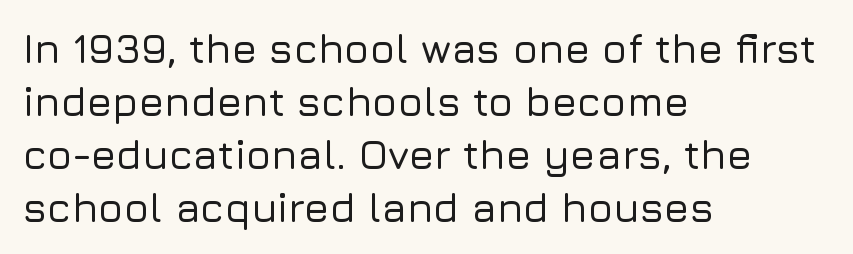
Q: Is the text italic (slanted)? A: No, it is upright.
Q: Is the typeface a serif or a sans-serif typeface? A: Sans-serif.
Q: Is the text underlined? A: No.
Q: How is the paragraph aligned? A: Left-aligned.
Q: Is the spacing between letters normal or unusually wide? A: Normal.
Q: Is the spacing between lines tight, normal or loose? A: Normal.
Q: Width (condensed, normal, or wide)? A: Normal.
Q: Stroke contrast? A: Low.
Q: x-height? A: Medium.
Q: Monospaced? A: No.
